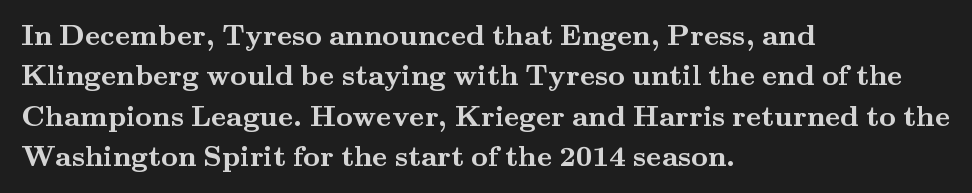
{"serif": "yes", "italic": "no", "bold": "yes", "weight": "semibold", "width": "wide", "stroke_contrast": "medium", "x_height": "small", "monospaced": "no", "underline": "no", "align": "left", "line_spacing": "normal", "line_spacing_ratio": 1.39, "letter_spacing": "normal", "letter_spacing_em": 0.0, "glyph_px": 29}
